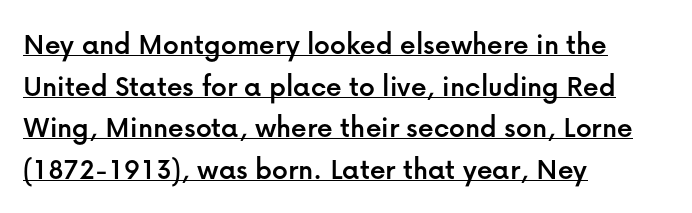
The image shows 31 px sans-serif type, upright; set left-aligned, normal line spacing (1.34x), normal letter spacing, underlined; low stroke contrast and a medium x-height.
